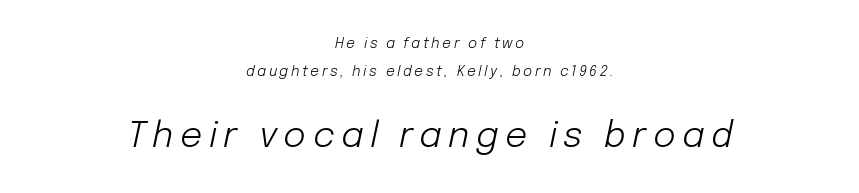
The strip under each line holds only bare page. Baseline-to-baseline distance is far greater than the letter height. Reading top to bottom, the characters get bigger at the block break. A student would call this center alignment; a typographer would say set centered. The passage shown is typed in a proportional face where columns would drift.
